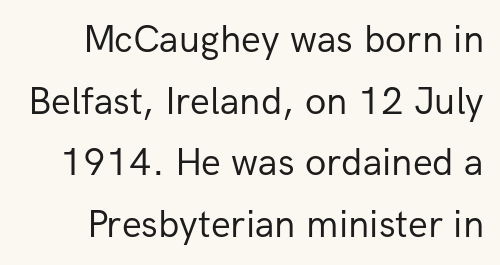
The image shows 39 px regular-weight sans-serif type, upright; set normal line spacing (1.58x), normal letter spacing, not underlined; low stroke contrast and a medium x-height.
